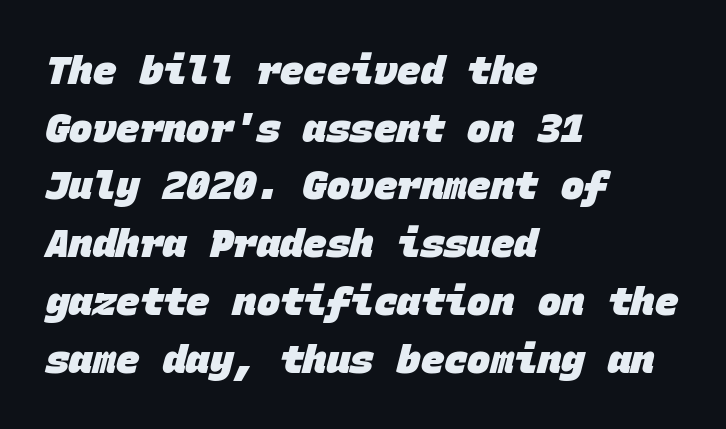
Q: Is the text bold? A: Yes.
Q: Is the typeface a serif or a sans-serif typeface? A: Sans-serif.
Q: Is the text underlined? A: No.
Q: How is the paragraph aligned? A: Left-aligned.
Q: Is the spacing between letters normal or unusually wide? A: Normal.
Q: Is the spacing between lines tight, normal or loose? A: Normal.
Q: Width (condensed, normal, or wide)? A: Normal.
Q: Stroke contrast? A: Low.
Q: x-height? A: Large.
Q: Monospaced? A: Yes.
